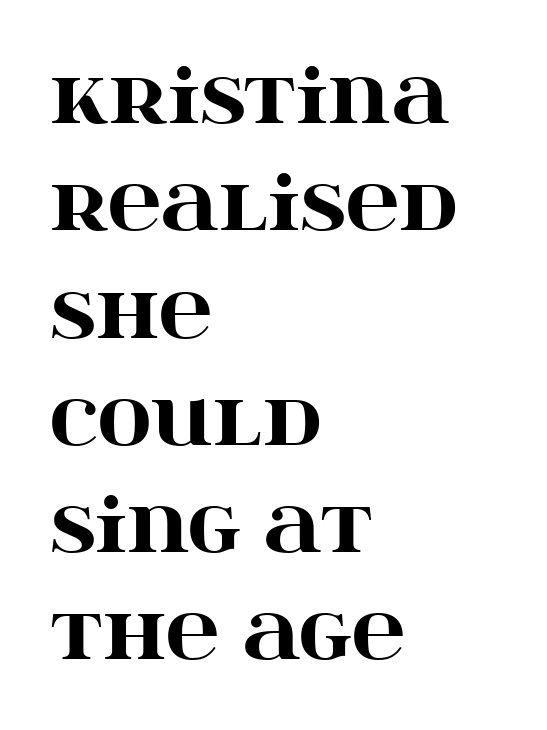
{"serif": "yes", "italic": "no", "bold": "yes", "weight": "heavy", "width": "wide", "stroke_contrast": "high", "x_height": "large", "monospaced": "no", "underline": "no", "align": "left", "line_spacing": "normal", "line_spacing_ratio": 1.45, "letter_spacing": "normal", "letter_spacing_em": 0.0, "glyph_px": 74}
